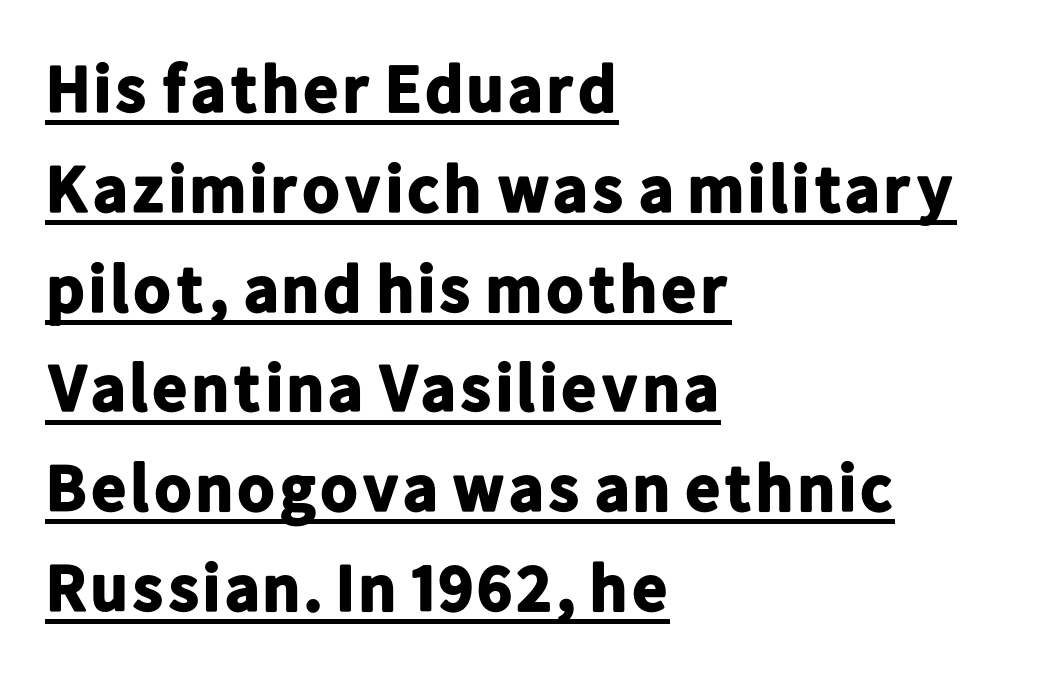
Notice how descenders clear the ascenders below comfortably — that's standard leading. Upright lettering throughout. Is this a fixed-width face? No — the glyphs have proportional, varying widths. Emphasis is given by a line drawn under the lettering.
